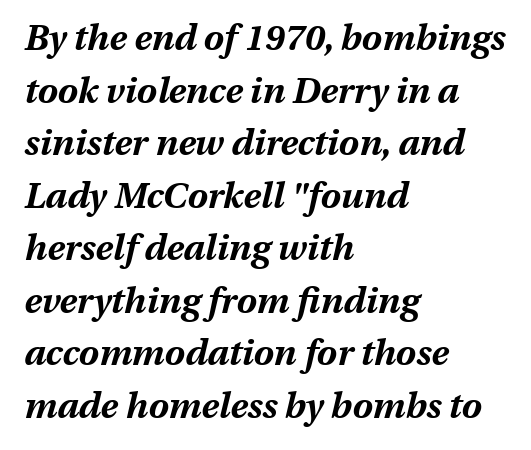
Q: Is the text bold? A: Yes.
Q: Is the text italic (slanted)? A: Yes, it leans right by about 13 degrees.
Q: Is the text underlined? A: No.
Q: How is the paragraph aligned? A: Left-aligned.
Q: Is the spacing between letters normal or unusually wide? A: Normal.
Q: Is the spacing between lines tight, normal or loose? A: Normal.
Q: Width (condensed, normal, or wide)? A: Normal.
Q: Stroke contrast? A: Medium.
Q: x-height? A: Medium.
Q: Monospaced? A: No.
